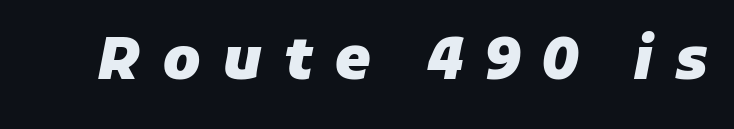
Q: Is the text bold? A: Yes.
Q: Is the text italic (slanted)? A: Yes, it leans right by about 11 degrees.
Q: Is the text underlined? A: No.
Q: Is the spacing between letters normal or unusually wide? A: Unusually wide.
Q: Width (condensed, normal, or wide)? A: Normal.
Q: Stroke contrast? A: Low.
Q: x-height? A: Medium.
Q: Monospaced? A: No.
